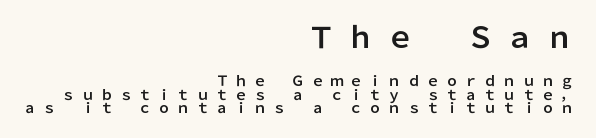
The image shows 29 px sans-serif type, upright; set right-aligned, tight line spacing (0.97x), unusually wide letter spacing (+0.37 em), not underlined; the first (top) block is 2.07x larger; low stroke contrast and a medium x-height.
